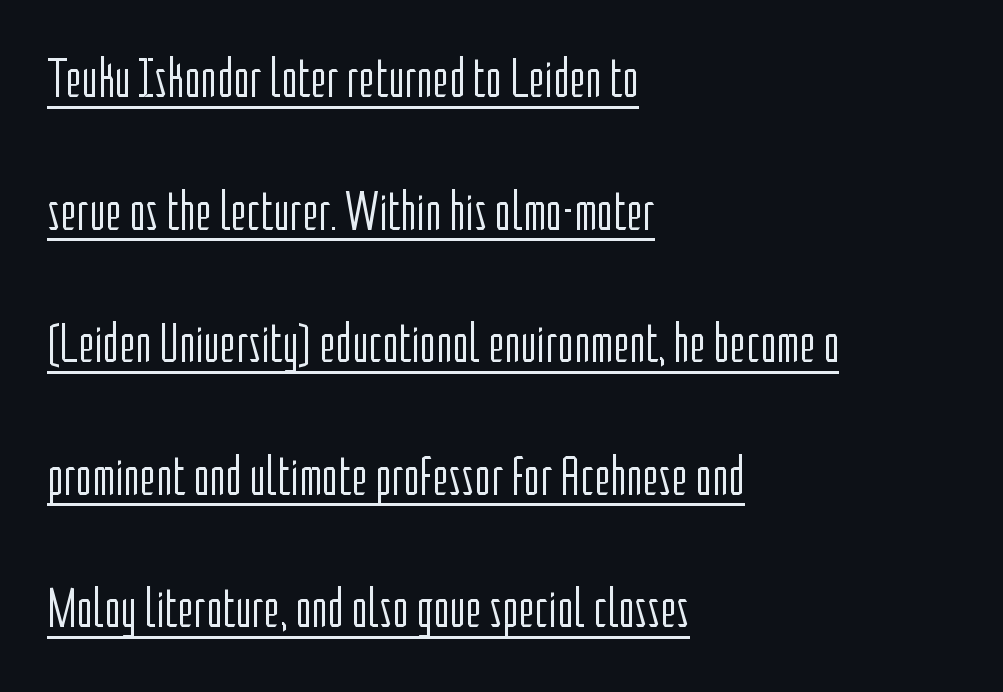
Q: Is the text bold? A: No.
Q: Is the text italic (slanted)? A: No, it is upright.
Q: Is the typeface a serif or a sans-serif typeface? A: Sans-serif.
Q: Is the text underlined? A: Yes.
Q: How is the paragraph aligned? A: Left-aligned.
Q: Is the spacing between letters normal or unusually wide? A: Normal.
Q: Is the spacing between lines tight, normal or loose? A: Loose.
Q: Width (condensed, normal, or wide)? A: Condensed.
Q: Stroke contrast? A: Low.
Q: x-height? A: Medium.
Q: Monospaced? A: No.
